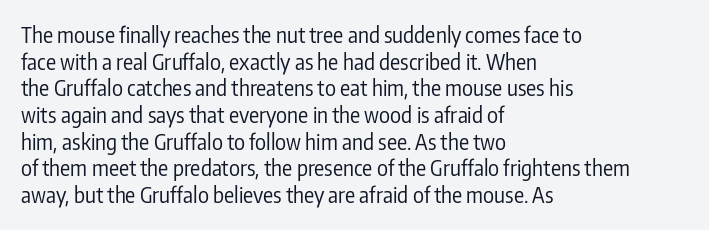
Q: Is the text bold? A: No.
Q: Is the text italic (slanted)? A: No, it is upright.
Q: Is the text underlined? A: No.
Q: How is the paragraph aligned? A: Left-aligned.
Q: Is the spacing between letters normal or unusually wide? A: Normal.
Q: Is the spacing between lines tight, normal or loose? A: Normal.
